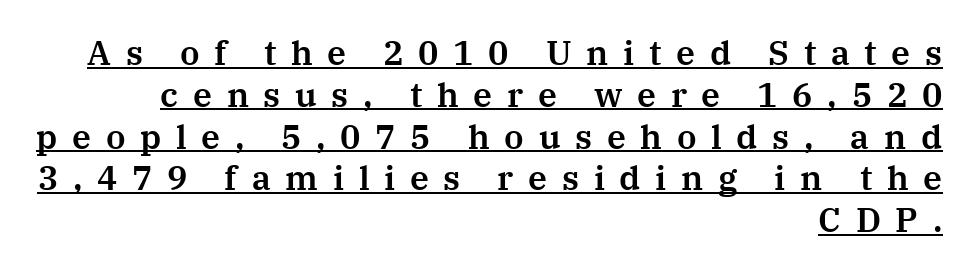
{"serif": "yes", "italic": "no", "width": "normal", "stroke_contrast": "medium", "x_height": "medium", "monospaced": "no", "underline": "yes", "align": "right", "line_spacing_ratio": 1.23, "letter_spacing": "wide", "letter_spacing_em": 0.43, "glyph_px": 34}
